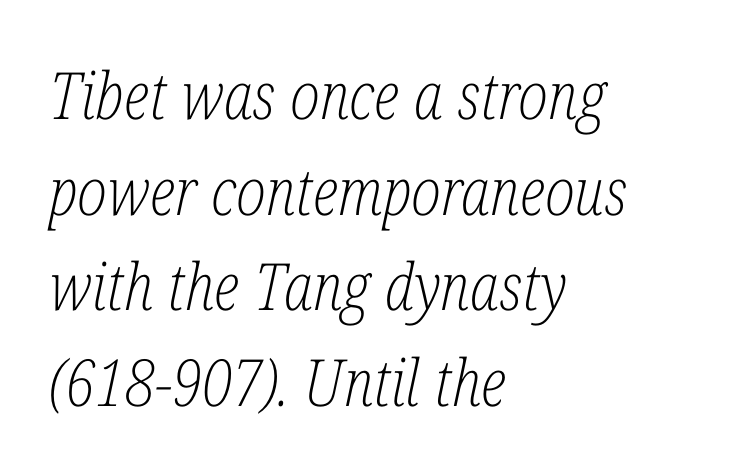
Q: Is the text bold? A: No.
Q: Is the text italic (slanted)? A: Yes, it leans right by about 12 degrees.
Q: Is the typeface a serif or a sans-serif typeface? A: Serif.
Q: Is the text underlined? A: No.
Q: How is the paragraph aligned? A: Left-aligned.
Q: Is the spacing between letters normal or unusually wide? A: Normal.
Q: Is the spacing between lines tight, normal or loose? A: Normal.
Q: Width (condensed, normal, or wide)? A: Condensed.
Q: Stroke contrast? A: Low.
Q: x-height? A: Medium.
Q: Monospaced? A: No.
